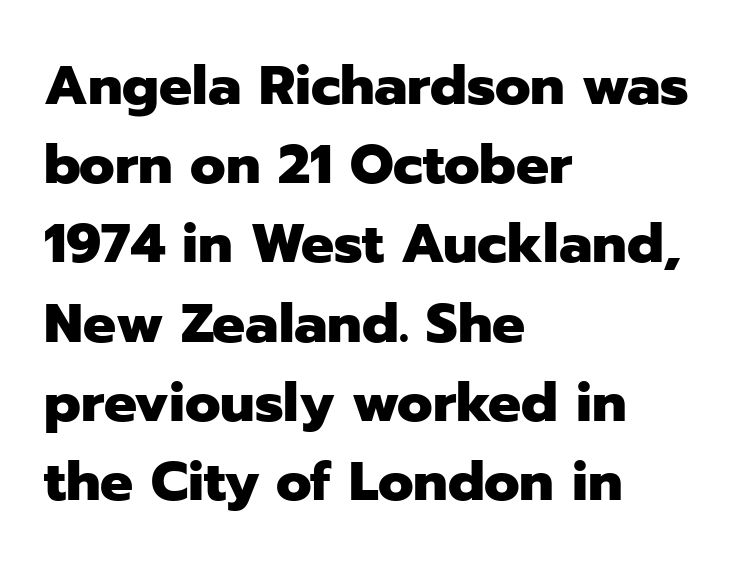
Is this a fixed-width face? No — the glyphs have proportional, varying widths. Italic: no, the glyphs are upright roman. The letterforms sit shoulder to shoulder at normal distance. If you drew a ruler down the left edge, every line would touch it. A sans-serif font was chosen for this passage.
